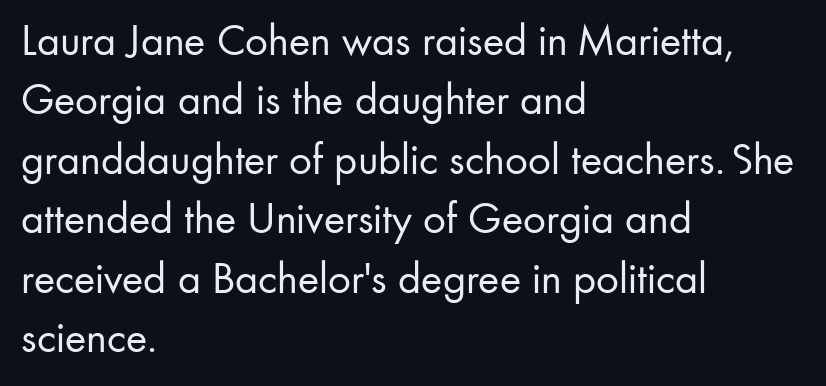
Q: Is the text bold? A: No.
Q: Is the text italic (slanted)? A: No, it is upright.
Q: Is the typeface a serif or a sans-serif typeface? A: Sans-serif.
Q: Is the text underlined? A: No.
Q: How is the paragraph aligned? A: Left-aligned.
Q: Is the spacing between letters normal or unusually wide? A: Normal.
Q: Is the spacing between lines tight, normal or loose? A: Normal.
Q: Width (condensed, normal, or wide)? A: Normal.
Q: Stroke contrast? A: Low.
Q: x-height? A: Small.
Q: Monospaced? A: No.
